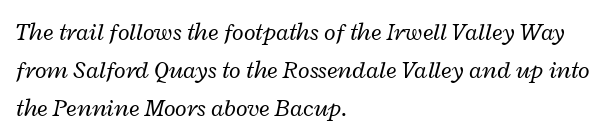
If you measured baseline to baseline, you'd find a middling distance. The weight tops out at a normal text grade. The face used here is rendered with its standard letterfit. A bare baseline throughout the passage.
